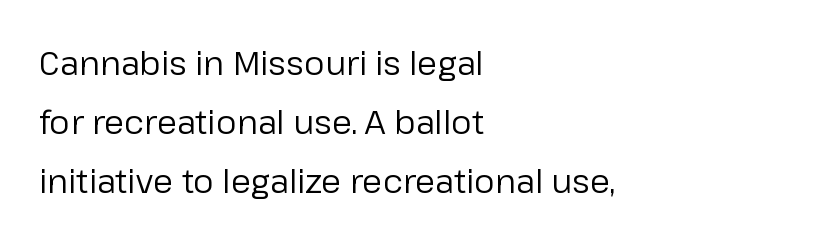
Q: Is the text bold? A: No.
Q: Is the text italic (slanted)? A: No, it is upright.
Q: Is the typeface a serif or a sans-serif typeface? A: Sans-serif.
Q: Is the text underlined? A: No.
Q: How is the paragraph aligned? A: Left-aligned.
Q: Is the spacing between letters normal or unusually wide? A: Normal.
Q: Width (condensed, normal, or wide)? A: Normal.
Q: Stroke contrast? A: Low.
Q: x-height? A: Medium.
Q: Monospaced? A: No.
